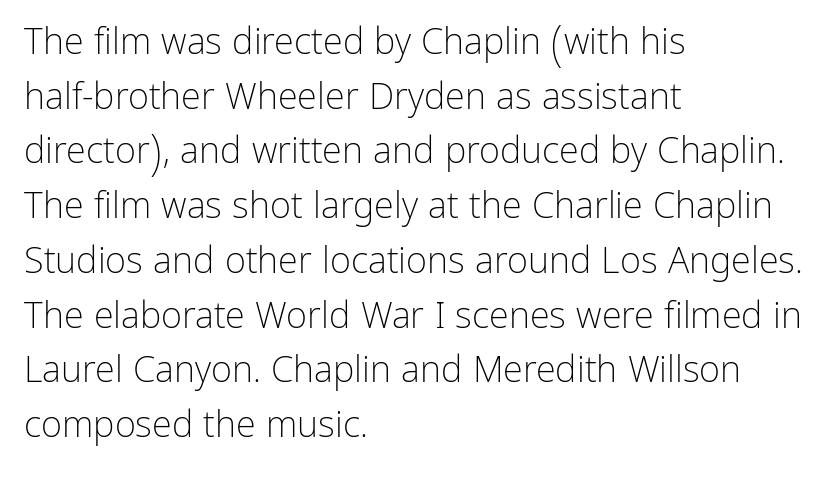
The image shows 36 px light sans-serif type, upright; set left-aligned, normal line spacing (1.52x), normal letter spacing, not underlined; low stroke contrast and a medium x-height.
